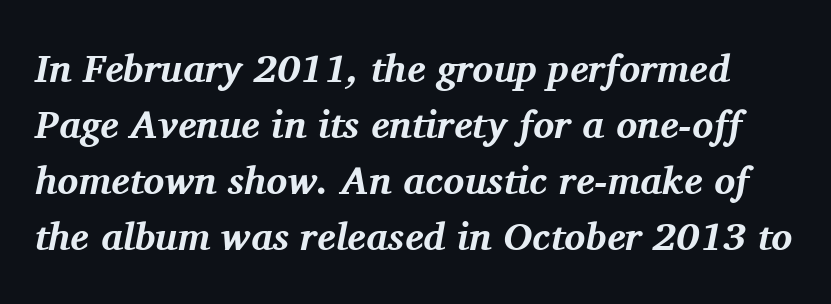
What's the leading like? Ordinary, nothing unusual. Would a proofreader flag this as italicized? Yes. The letters advance in unequal steps, a hallmark of proportional type. The passage shown has conventional tracking throughout. The type family on display is of the serif kind.
